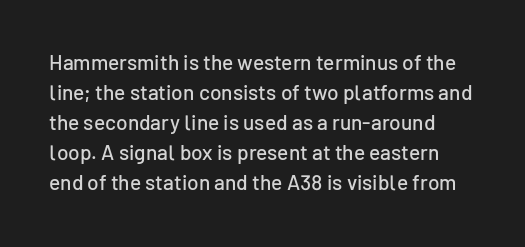
{"italic": "no", "underline": "no", "line_spacing": "normal", "line_spacing_ratio": 1.43, "letter_spacing": "normal", "letter_spacing_em": 0.0, "glyph_px": 21}
